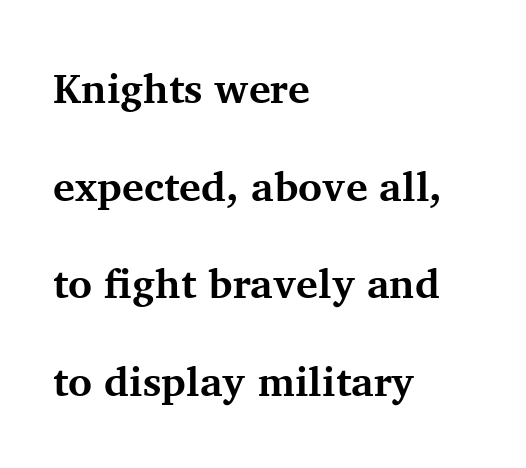
{"serif": "yes", "italic": "no", "bold": "yes", "weight": "bold", "width": "normal", "stroke_contrast": "medium", "x_height": "medium", "monospaced": "no", "underline": "no", "align": "left", "line_spacing": "loose", "line_spacing_ratio": 2.38, "letter_spacing": "normal", "letter_spacing_em": 0.0, "glyph_px": 41}
